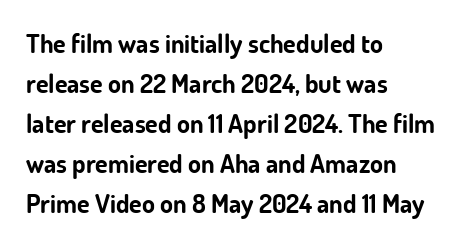
The letterforms sit shoulder to shoulder at normal distance. If you measured baseline to baseline, you'd find a middling distance. The specimen omits any rule beneath the text block's lines. These lines stack with their left ends in a neat column.
